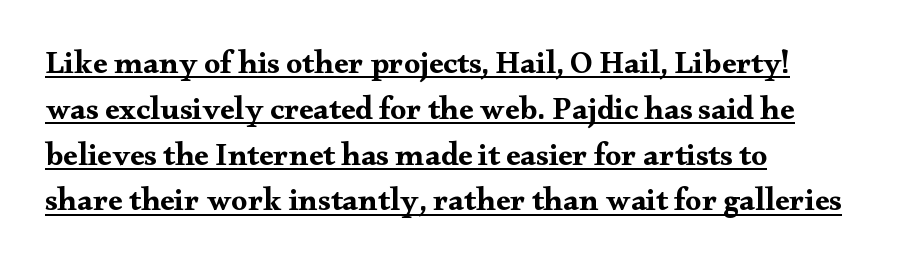
The image shows 32 px bold, wide serif type, upright; set left-aligned, normal line spacing (1.43x), normal letter spacing, underlined; medium stroke contrast and a small x-height.
